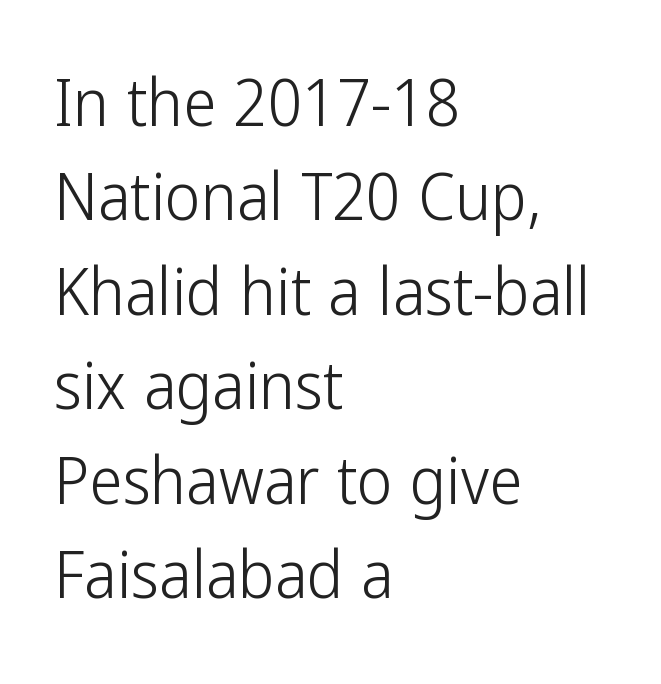
{"serif": "no", "italic": "no", "bold": "no", "weight": "light", "width": "condensed", "stroke_contrast": "low", "x_height": "medium", "monospaced": "no", "underline": "no", "align": "left", "line_spacing": "normal", "line_spacing_ratio": 1.41, "letter_spacing": "normal", "letter_spacing_em": 0.0, "glyph_px": 67}
